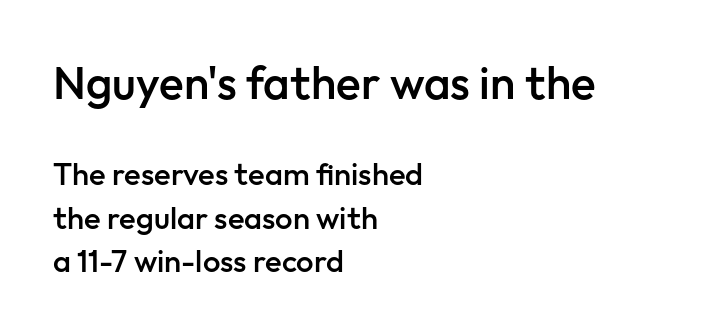
Q: Is the text bold? A: Semi-bold.
Q: Is the text italic (slanted)? A: No, it is upright.
Q: Is the typeface a serif or a sans-serif typeface? A: Sans-serif.
Q: Is the text underlined? A: No.
Q: How is the paragraph aligned? A: Left-aligned.
Q: Is the spacing between letters normal or unusually wide? A: Normal.
Q: Is the spacing between lines tight, normal or loose? A: Normal.
Q: Which block of text is set in a larger size, the first (top) or the second (bottom)? A: The first (top) one.
Q: Width (condensed, normal, or wide)? A: Normal.
Q: Stroke contrast? A: Low.
Q: x-height? A: Medium.
Q: Monospaced? A: No.
